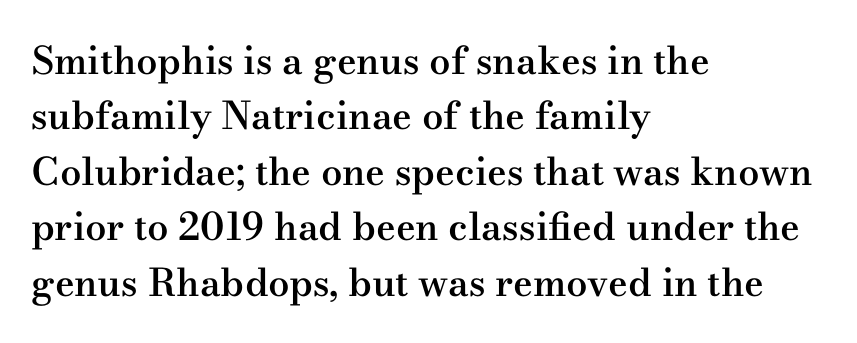
Looks like regular typesetting: each glyph gets only the width it needs. Reading down the block, your eye returns to a fixed left position each line. The specimen omits any rule beneath the text block's lines. The letterforms sit shoulder to shoulder at normal distance. This is moderately heavy type, rendered in semibold.
